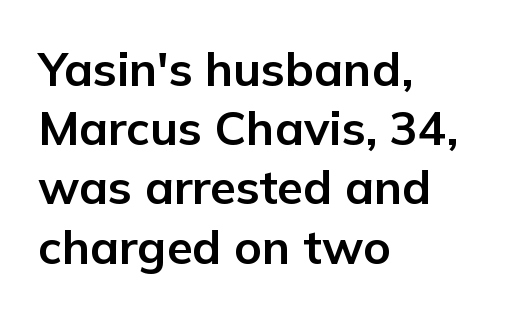
{"serif": "no", "italic": "no", "bold": "yes", "weight": "bold", "width": "normal", "stroke_contrast": "low", "x_height": "medium", "monospaced": "no", "underline": "no", "align": "left", "line_spacing": "normal", "line_spacing_ratio": 1.26, "letter_spacing": "normal", "letter_spacing_em": 0.0, "glyph_px": 47}
